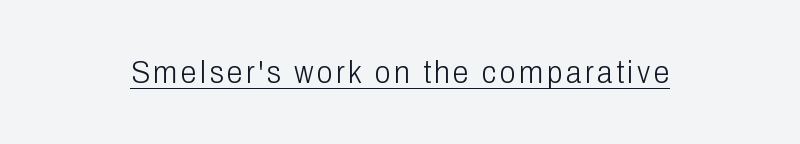
The passage shown is typed in a proportional face where columns would drift. The letters carry no serifs — their stems end cleanly without finishing strokes. The letters stand straight up with perfectly vertical stems. Compared with a typical body face, this is equally light or lighter still.
